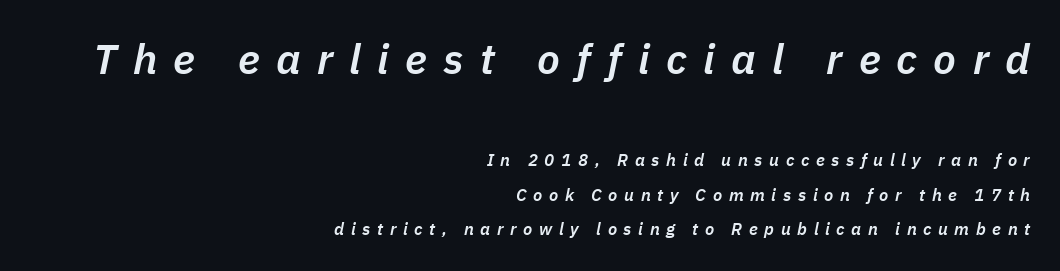
Horizontal alignment here is rightward, an uncommon choice for prose. Descenders are the only things crossing below the line. Characters are canted at an angle relative to the baseline's perpendicular. The tracking reads as deliberately expanded to a designer's eye. The upper block of text is set noticeably larger than the block beneath it.
